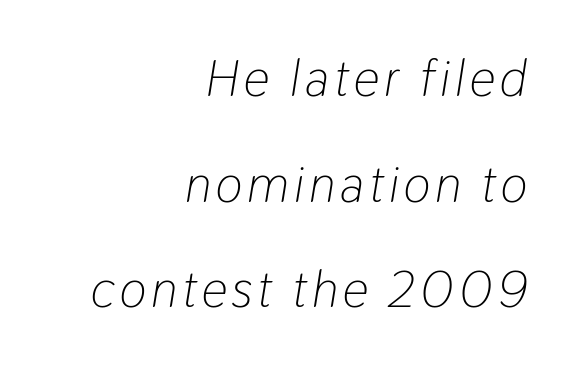
The font's italic variant was chosen for this text. This rendering features lettering with no underline. Line endings align vertically; line beginnings do not. Reading down the column, the eye jumps a long way to each next line. Compared with a typical body face, this is equally light or lighter still. The face used here is proportionally spaced, like ordinary book or web type.
